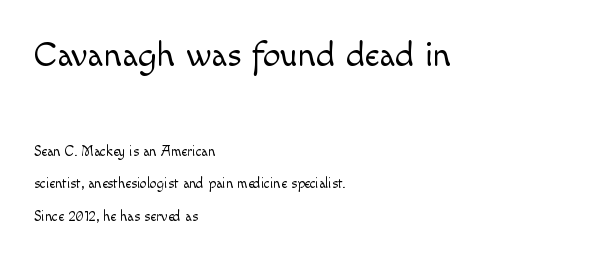
{"serif": "no", "italic": "no", "bold": "no", "weight": "light", "width": "normal", "x_height": "small", "monospaced": "no", "underline": "no", "align": "left", "line_spacing": "loose", "line_spacing_ratio": 2.31, "letter_spacing": "normal", "letter_spacing_em": 0.0, "larger_block": "first", "size_ratio": 2.5, "glyph_px": 35}
